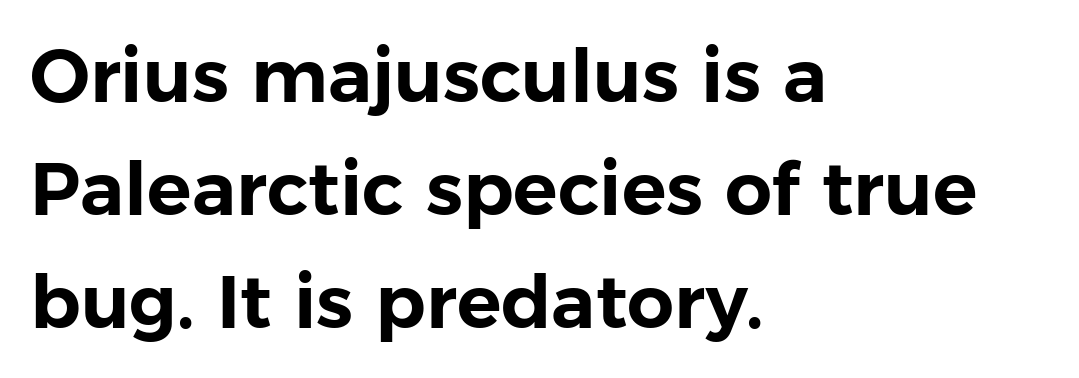
Q: Is the text italic (slanted)? A: No, it is upright.
Q: Is the typeface a serif or a sans-serif typeface? A: Sans-serif.
Q: Is the text underlined? A: No.
Q: How is the paragraph aligned? A: Left-aligned.
Q: Is the spacing between letters normal or unusually wide? A: Normal.
Q: Is the spacing between lines tight, normal or loose? A: Normal.
Q: Width (condensed, normal, or wide)? A: Normal.
Q: Stroke contrast? A: Low.
Q: x-height? A: Medium.
Q: Monospaced? A: No.
